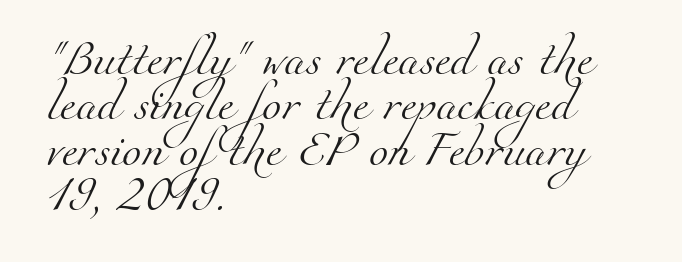
Q: Is the text bold? A: No.
Q: Is the typeface a serif or a sans-serif typeface? A: Serif.
Q: Is the text underlined? A: No.
Q: How is the paragraph aligned? A: Left-aligned.
Q: Is the spacing between letters normal or unusually wide? A: Normal.
Q: Is the spacing between lines tight, normal or loose? A: Normal.
Q: Width (condensed, normal, or wide)? A: Normal.
Q: Stroke contrast? A: Medium.
Q: x-height? A: Small.
Q: Monospaced? A: No.
